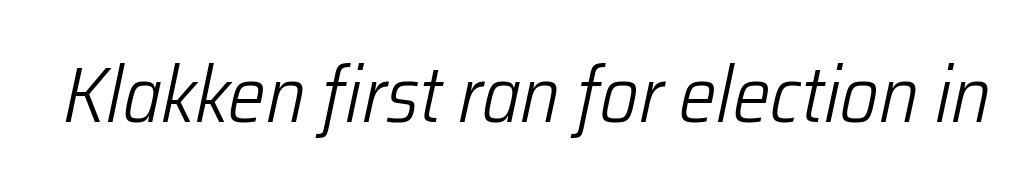
Counters stay open thanks to moderate or lighter strokes. The rendering keeps characters at their native spacing. Note the varied advance widths — an 'i' is clearly narrower than an 'm'. Is the type slanted? Yes — the strokes lean at a clear angle.
